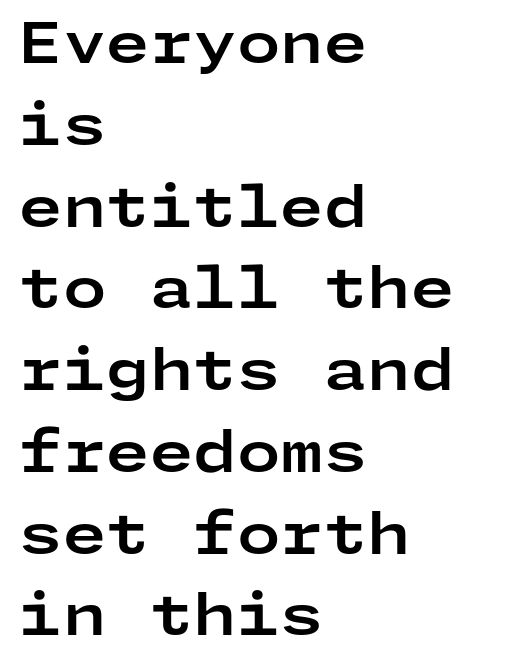
The image shows 56 px bold, wide sans-serif type, upright; set left-aligned, normal line spacing (1.46x), normal letter spacing, not underlined; low stroke contrast and a medium x-height.
